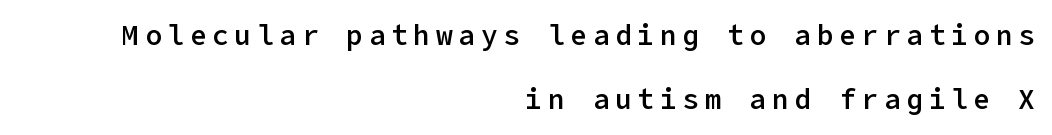
The image shows 28 px semibold sans-serif type, upright; set right-aligned, loose line spacing (2.29x), unusually wide letter spacing (+0.2 em), not underlined; low stroke contrast and a medium x-height.
